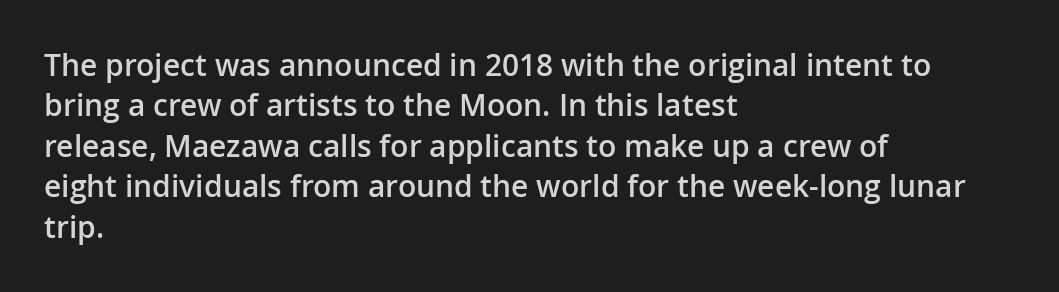
The image shows 30 px semibold sans-serif type, upright; set left-aligned, normal line spacing (1.35x), normal letter spacing, not underlined; low stroke contrast and a medium x-height.
